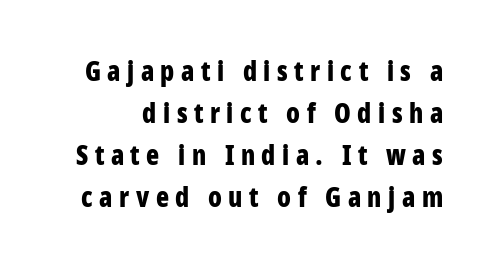
Q: Is the text bold? A: Yes.
Q: Is the text italic (slanted)? A: No, it is upright.
Q: Is the text underlined? A: No.
Q: Is the spacing between letters normal or unusually wide? A: Unusually wide.
Q: Is the spacing between lines tight, normal or loose? A: Normal.
